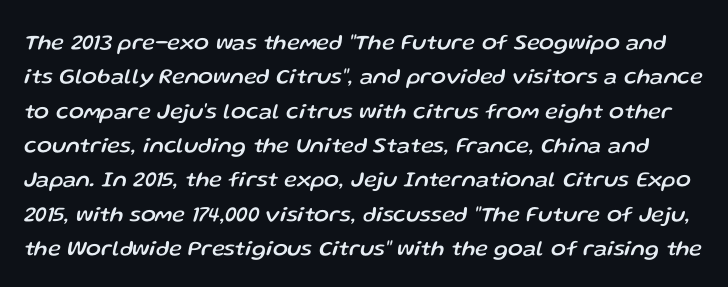
{"italic": "yes", "lean": "right", "slant_degrees": 13, "underline": "no", "line_spacing": "normal", "line_spacing_ratio": 1.56, "letter_spacing": "normal", "letter_spacing_em": 0.0, "glyph_px": 22}
